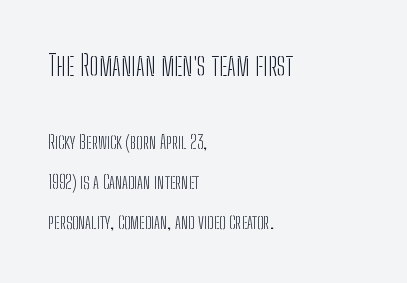
The image shows 28 px light, condensed sans-serif type, upright; set left-aligned, loose line spacing (2.12x), normal letter spacing, not underlined; the first (top) block is 1.47x larger; low stroke contrast and a medium x-height.
